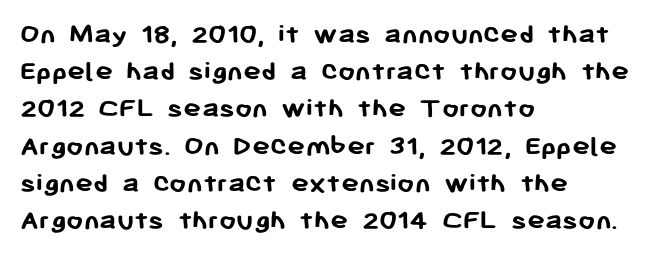
Q: Is the text bold? A: Yes.
Q: Is the text italic (slanted)? A: No, it is upright.
Q: Is the typeface a serif or a sans-serif typeface? A: Sans-serif.
Q: Is the text underlined? A: No.
Q: How is the paragraph aligned? A: Left-aligned.
Q: Is the spacing between letters normal or unusually wide? A: Normal.
Q: Width (condensed, normal, or wide)? A: Normal.
Q: Stroke contrast? A: Low.
Q: x-height? A: Medium.
Q: Monospaced? A: No.
